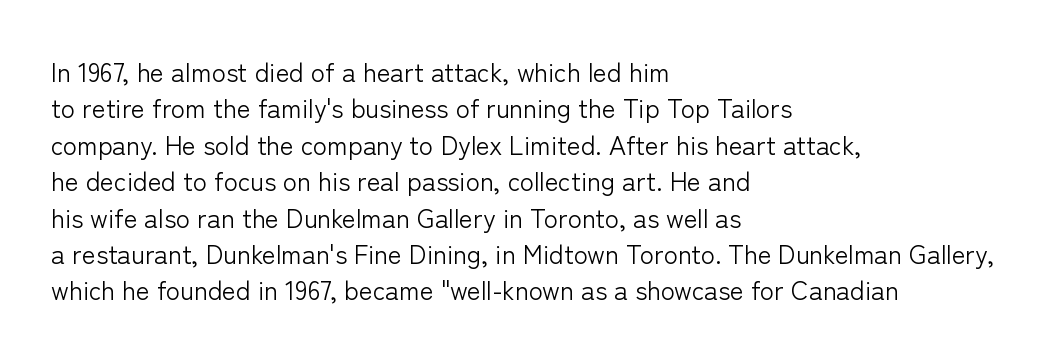
{"italic": "no", "bold": "no", "underline": "no", "align": "left", "line_spacing": "normal", "line_spacing_ratio": 1.4, "letter_spacing": "normal", "letter_spacing_em": 0.0, "glyph_px": 26}
